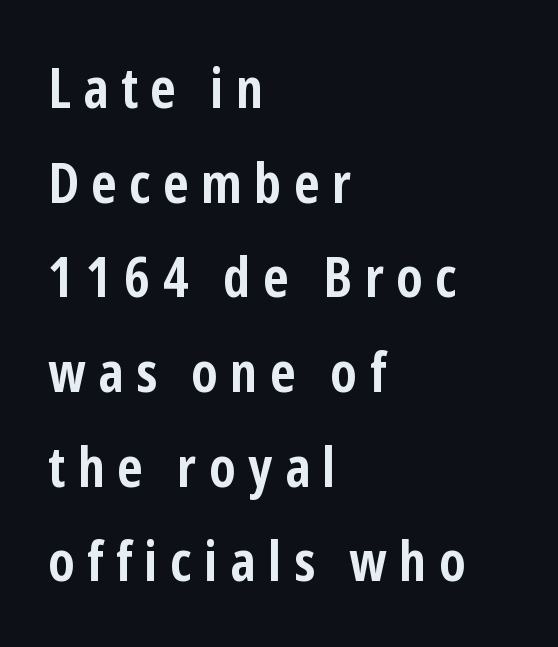
Q: Is the text bold? A: Yes.
Q: Is the text italic (slanted)? A: No, it is upright.
Q: Is the typeface a serif or a sans-serif typeface? A: Sans-serif.
Q: Is the text underlined? A: No.
Q: How is the paragraph aligned? A: Left-aligned.
Q: Is the spacing between letters normal or unusually wide? A: Unusually wide.
Q: Is the spacing between lines tight, normal or loose? A: Normal.
Q: Width (condensed, normal, or wide)? A: Condensed.
Q: Stroke contrast? A: Low.
Q: x-height? A: Medium.
Q: Monospaced? A: No.
